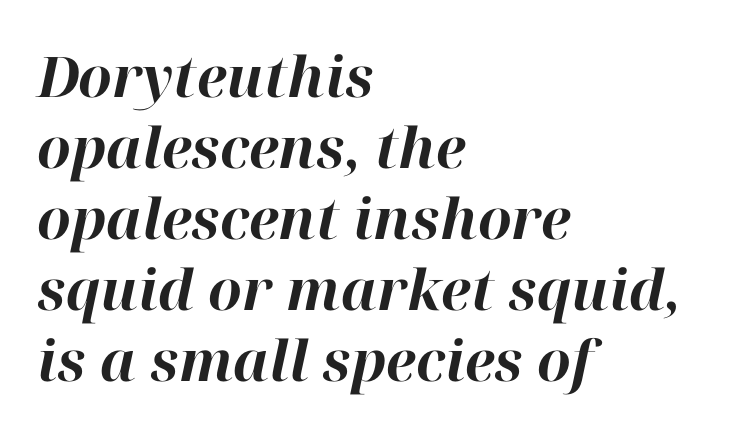
Does the copy run flush right? No — it runs flush left. No word sits above an underline. Tall strokes in this sample are angled rather than plumb. The space between consecutive lines is moderate. Nobody touched the tracking dial on this one.
